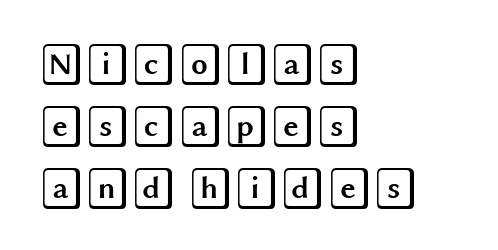
The image shows 42 px wide type, upright; set left-aligned, normal line spacing (1.48x), normal letter spacing, not underlined; a large x-height.
